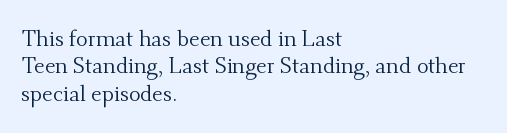
Counters stay open thanks to moderate or lighter strokes. All the whitespace from short lines collects on the right. Normally led — the rows are evenly, conventionally spaced. The glyphs are unaccompanied by any horizontal stroke below them.
